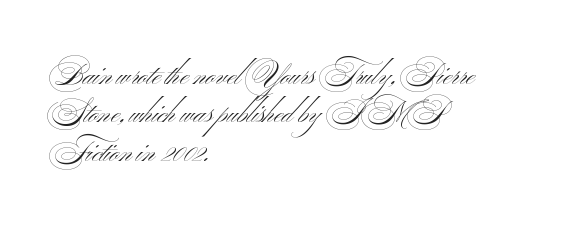
Q: Is the text bold? A: No.
Q: Is the typeface a serif or a sans-serif typeface? A: Sans-serif.
Q: Is the text underlined? A: No.
Q: How is the paragraph aligned? A: Left-aligned.
Q: Is the spacing between letters normal or unusually wide? A: Normal.
Q: Is the spacing between lines tight, normal or loose? A: Normal.
Q: Width (condensed, normal, or wide)? A: Wide.
Q: Stroke contrast? A: Medium.
Q: x-height? A: Small.
Q: Monospaced? A: No.
